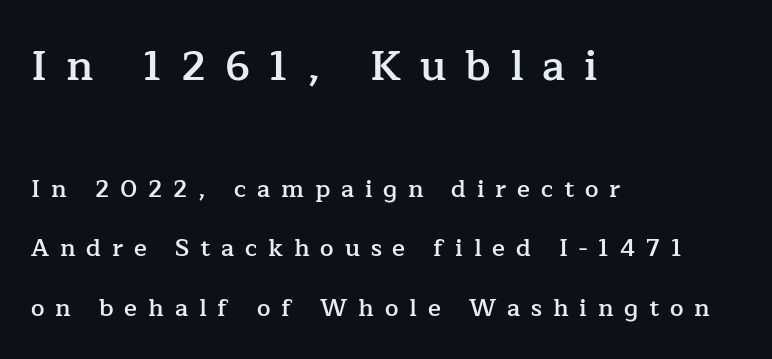
Q: Is the text bold? A: Semi-bold.
Q: Is the text italic (slanted)? A: No, it is upright.
Q: Is the typeface a serif or a sans-serif typeface? A: Serif.
Q: Is the text underlined? A: No.
Q: How is the paragraph aligned? A: Left-aligned.
Q: Is the spacing between letters normal or unusually wide? A: Unusually wide.
Q: Is the spacing between lines tight, normal or loose? A: Loose.
Q: Which block of text is set in a larger size, the first (top) or the second (bottom)? A: The first (top) one.
Q: Width (condensed, normal, or wide)? A: Normal.
Q: Stroke contrast? A: Low.
Q: x-height? A: Medium.
Q: Monospaced? A: No.
